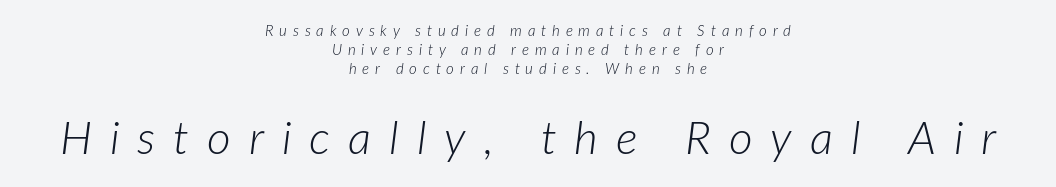
{"italic": "yes", "lean": "right", "slant_degrees": 7, "bold": "no", "weight": "light", "width": "normal", "stroke_contrast": "low", "x_height": "medium", "monospaced": "no", "underline": "no", "align": "center", "line_spacing": "normal", "line_spacing_ratio": 1.26, "letter_spacing": "wide", "letter_spacing_em": 0.39, "larger_block": "second", "size_ratio": 3.07, "glyph_px": 46}
